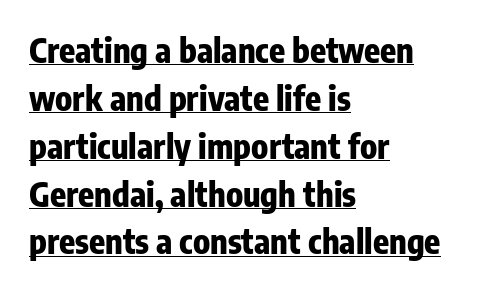
This sample keeps an unexceptional amount of space between lines. Is there an underline? Yes — a line sits under the letters. Each letter's strokes conclude bluntly, with no projecting serifs. These lines are rendered in a variable-pitch font. Italic? Not at all — the glyphs are vertical. The text block is weighted toward the left margin, trailing off unevenly rightward.
